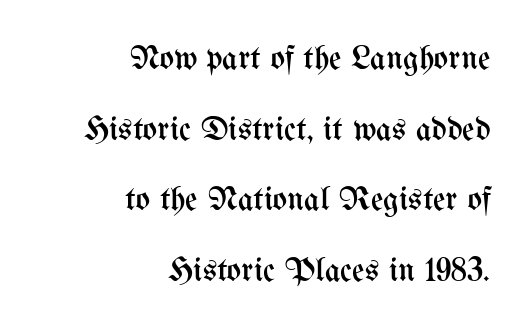
{"italic": "no", "bold": "no", "weight": "regular", "width": "condensed", "stroke_contrast": "medium", "x_height": "medium", "monospaced": "no", "underline": "no", "align": "right", "line_spacing": "loose", "line_spacing_ratio": 2.08, "letter_spacing": "normal", "letter_spacing_em": 0.0, "glyph_px": 34}
